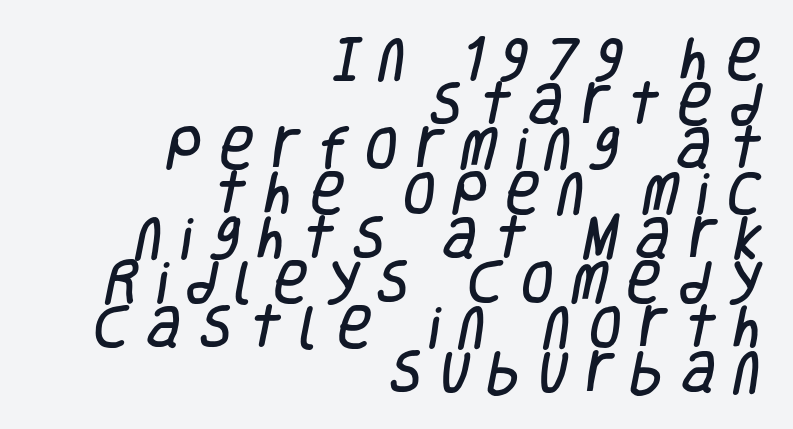
Q: Is the typeface a serif or a sans-serif typeface? A: Sans-serif.
Q: Is the text underlined? A: No.
Q: How is the paragraph aligned? A: Right-aligned.
Q: Is the spacing between letters normal or unusually wide? A: Unusually wide.
Q: Is the spacing between lines tight, normal or loose? A: Tight.
Q: Width (condensed, normal, or wide)? A: Condensed.
Q: Stroke contrast? A: Low.
Q: x-height? A: Large.
Q: Monospaced? A: No.
